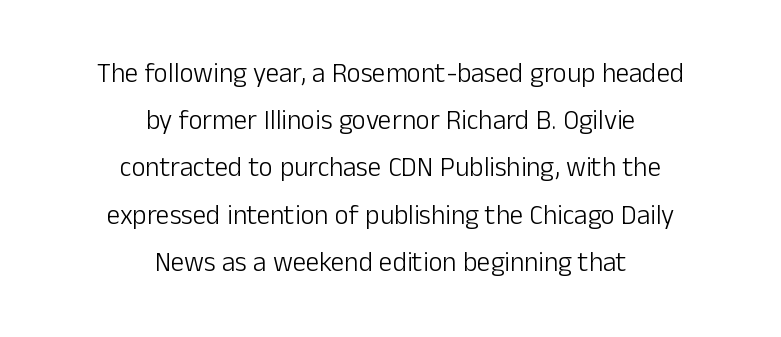
{"italic": "no", "bold": "no", "underline": "no", "align": "center", "line_spacing_ratio": 1.75, "letter_spacing": "normal", "letter_spacing_em": 0.0, "glyph_px": 27}
